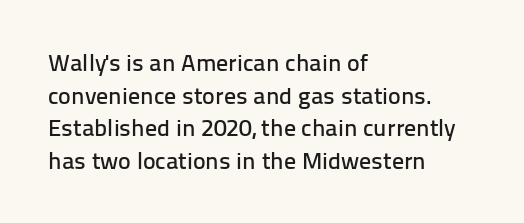
The image shows 24 px text type, upright; set left-aligned, normal line spacing (1.36x), normal letter spacing, not underlined.
